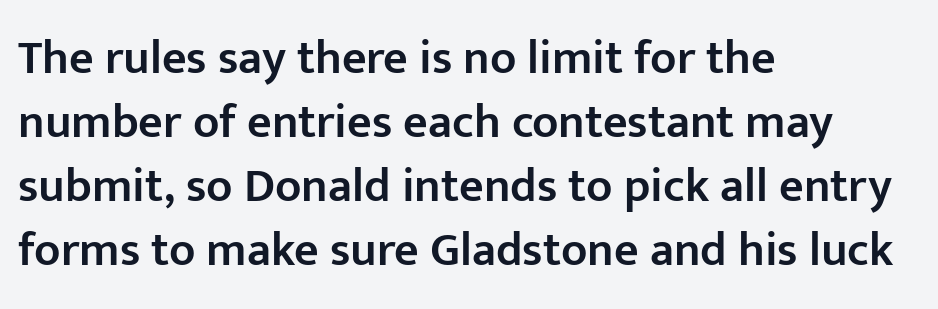
The image shows 48 px semibold sans-serif type, upright; set left-aligned, normal line spacing (1.33x), normal letter spacing, not underlined; low stroke contrast and a medium x-height.
